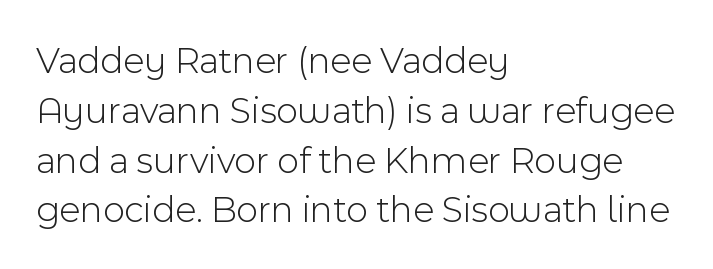
Q: Is the text bold? A: No.
Q: Is the text italic (slanted)? A: No, it is upright.
Q: Is the typeface a serif or a sans-serif typeface? A: Sans-serif.
Q: Is the text underlined? A: No.
Q: How is the paragraph aligned? A: Left-aligned.
Q: Is the spacing between letters normal or unusually wide? A: Normal.
Q: Is the spacing between lines tight, normal or loose? A: Normal.
Q: Width (condensed, normal, or wide)? A: Normal.
Q: x-height? A: Medium.
Q: Monospaced? A: No.
